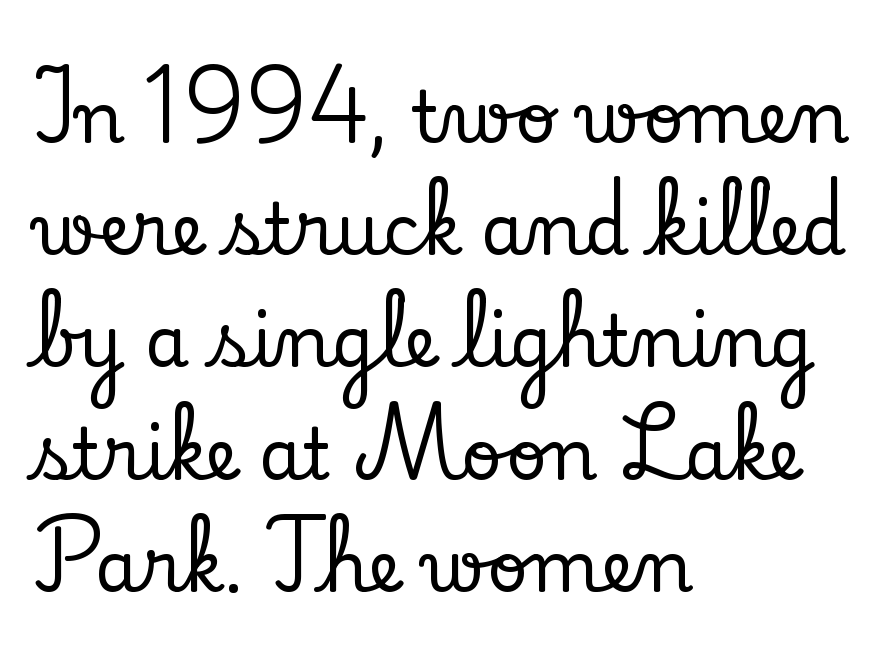
Here the designer chose a conventional face with non-uniform glyph widths. Short and long lines alike share a common starting point at left. The vertical gap from one line to the next is medium. Between one letter and the next there's only the usual sliver of space. Style check: upright. Serifs: yes, visible at the terminals of the letterforms.
